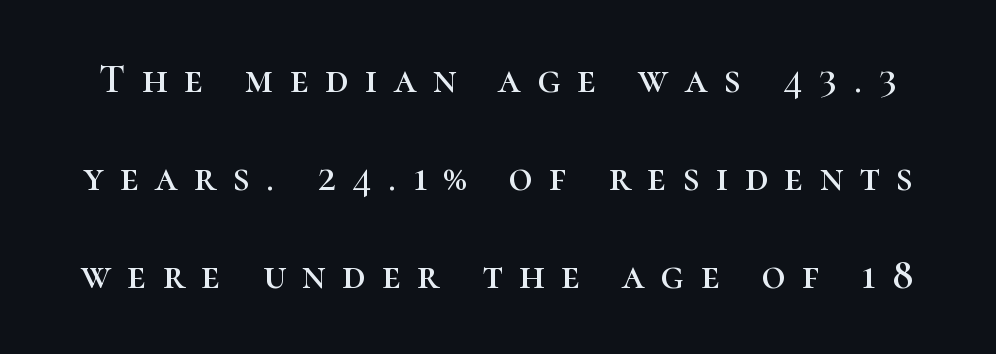
The image shows 41 px serif type, upright; set loose line spacing (2.39x), unusually wide letter spacing (+0.4 em), not underlined; high stroke contrast and a medium x-height.
